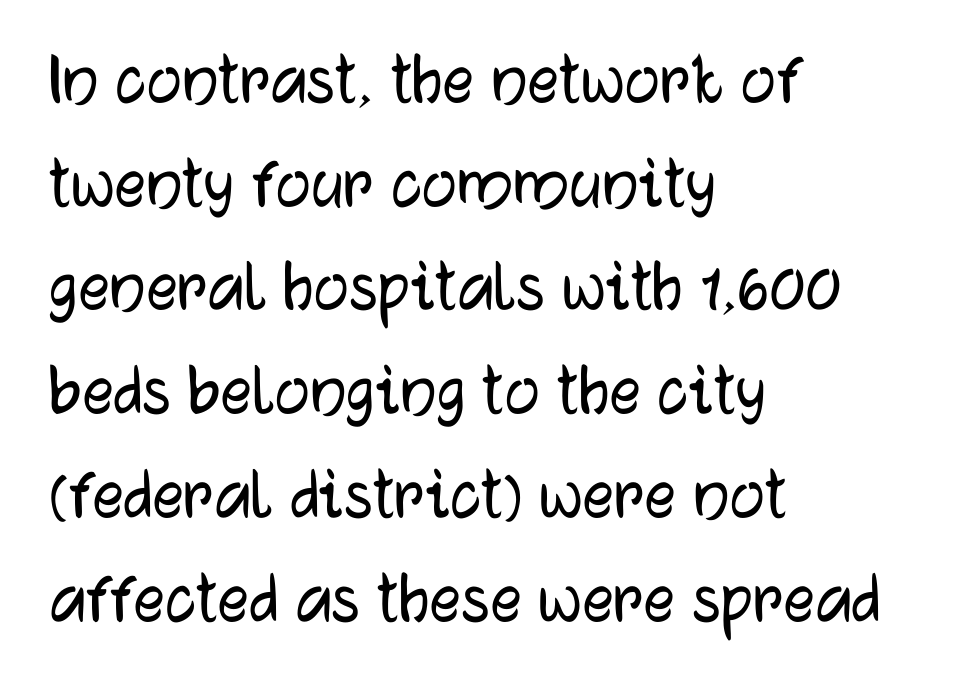
{"serif": "no", "italic": "no", "width": "normal", "stroke_contrast": "low", "x_height": "medium", "monospaced": "no", "underline": "no", "align": "left", "line_spacing": "normal", "line_spacing_ratio": 1.33, "letter_spacing": "normal", "letter_spacing_em": 0.0, "glyph_px": 78}
